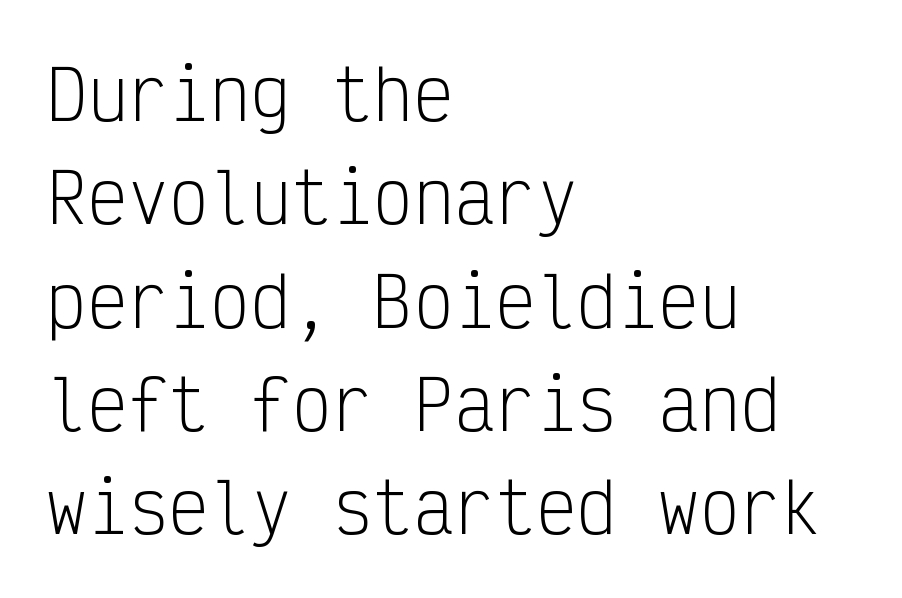
Q: Is the text bold? A: No.
Q: Is the text italic (slanted)? A: No, it is upright.
Q: Is the typeface a serif or a sans-serif typeface? A: Sans-serif.
Q: Is the text underlined? A: No.
Q: How is the paragraph aligned? A: Left-aligned.
Q: Is the spacing between letters normal or unusually wide? A: Normal.
Q: Is the spacing between lines tight, normal or loose? A: Normal.
Q: Width (condensed, normal, or wide)? A: Condensed.
Q: Stroke contrast? A: Low.
Q: x-height? A: Medium.
Q: Monospaced? A: Yes.
